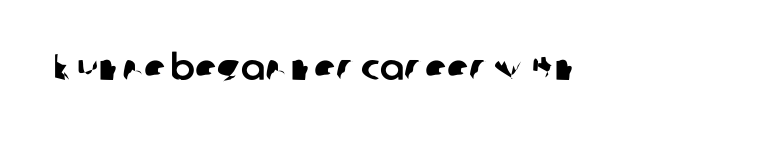
Q: Is the typeface a serif or a sans-serif typeface? A: Sans-serif.
Q: Is the text underlined? A: No.
Q: Is the spacing between letters normal or unusually wide? A: Normal.
Q: Width (condensed, normal, or wide)? A: Normal.
Q: Stroke contrast? A: Low.
Q: x-height? A: Medium.
Q: Monospaced? A: No.
